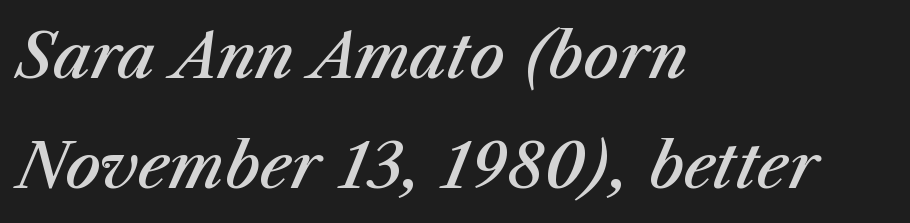
Q: Is the text bold? A: Semi-bold.
Q: Is the text italic (slanted)? A: Yes, it leans right by about 23 degrees.
Q: Is the text underlined? A: No.
Q: How is the paragraph aligned? A: Left-aligned.
Q: Is the spacing between letters normal or unusually wide? A: Normal.
Q: Width (condensed, normal, or wide)? A: Normal.
Q: Stroke contrast? A: Medium.
Q: x-height? A: Medium.
Q: Monospaced? A: No.
